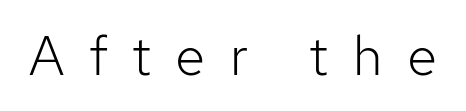
A sans-serif font was chosen for this passage. Plain, unruled lines of type. A quiet, ordinary-to-light weight characterises the typeface. In terms of letterspacing, this is a distinctly airy, spread setting. You could not count columns in this text — the font is proportionally spaced. This sample uses an upright cut, with every glyph sitting square on the baseline.
